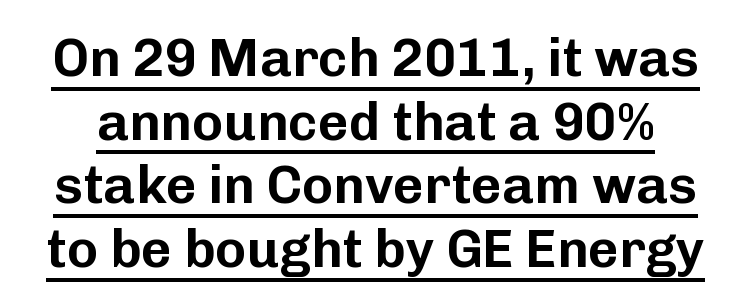
The image shows 53 px sans-serif type, upright; set line spacing 1.2x, normal letter spacing, underlined; low stroke contrast and a medium x-height.
